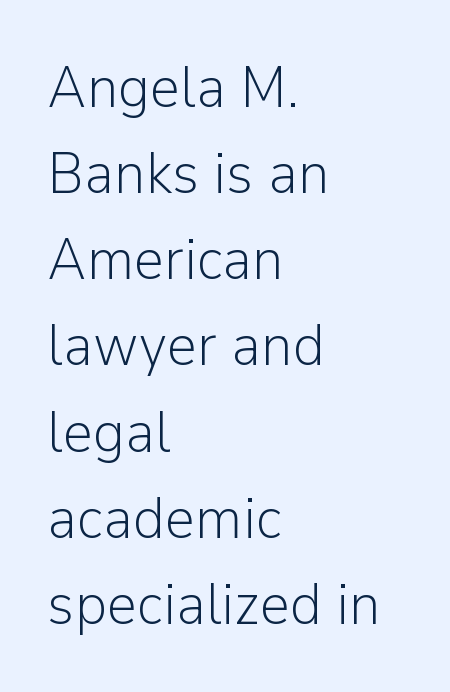
These lines are rendered in a variable-pitch font. Notice how the stems are strictly vertical — no italics here. Does the leading feel generous? No, just average. Decoration check: the copy has no underline. Layout note: lines flush left. Is the type heavy? It reads as light-to-regular instead.
